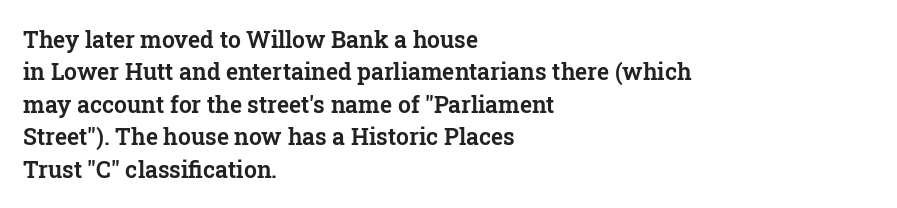
Q: Is the text italic (slanted)? A: No, it is upright.
Q: Is the text underlined? A: No.
Q: How is the paragraph aligned? A: Left-aligned.
Q: Is the spacing between letters normal or unusually wide? A: Normal.
Q: Is the spacing between lines tight, normal or loose? A: Normal.
